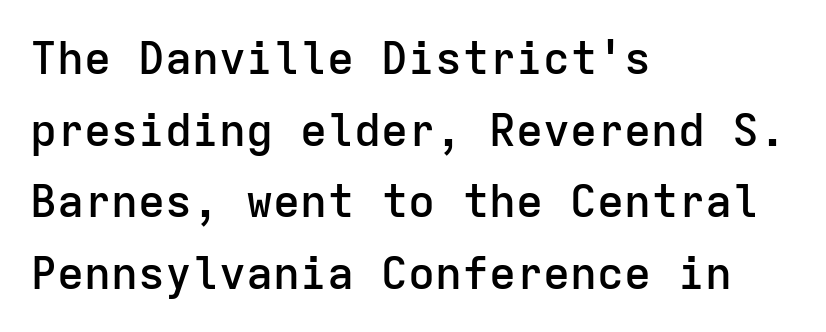
{"serif": "no", "italic": "no", "bold": "semi", "weight": "semibold", "width": "normal", "stroke_contrast": "low", "x_height": "medium", "monospaced": "yes", "underline": "no", "align": "left", "line_spacing": "normal", "line_spacing_ratio": 1.59, "letter_spacing": "normal", "letter_spacing_em": 0.0, "glyph_px": 45}
